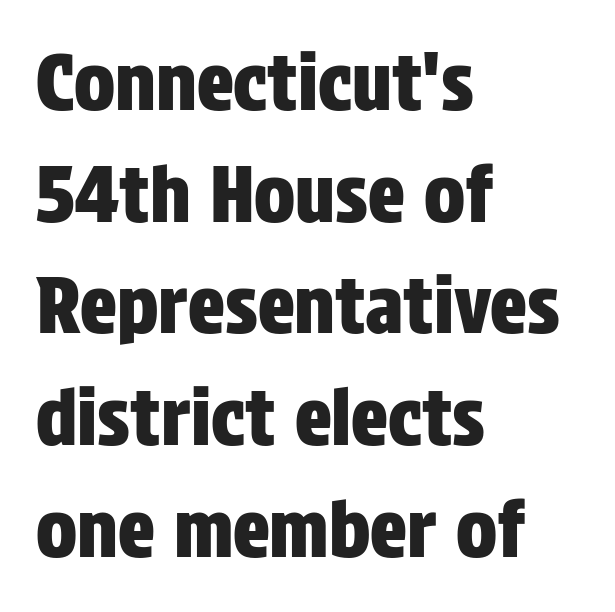
{"serif": "no", "italic": "no", "width": "condensed", "stroke_contrast": "low", "x_height": "large", "monospaced": "no", "underline": "no", "align": "left", "line_spacing": "normal", "line_spacing_ratio": 1.45, "letter_spacing": "normal", "letter_spacing_em": 0.0, "glyph_px": 77}
